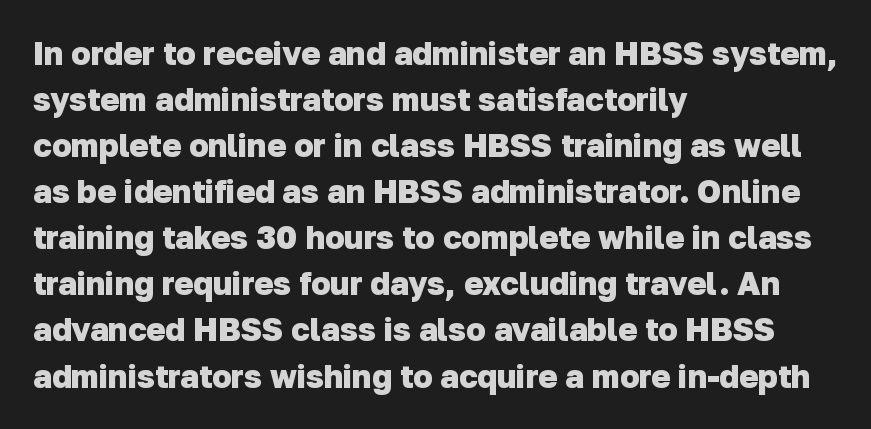
{"serif": "no", "bold": "yes", "weight": "heavy", "width": "normal", "stroke_contrast": "low", "x_height": "medium", "monospaced": "no", "underline": "no", "align": "left", "line_spacing": "normal", "line_spacing_ratio": 1.44, "letter_spacing": "normal", "letter_spacing_em": 0.0, "glyph_px": 32}
